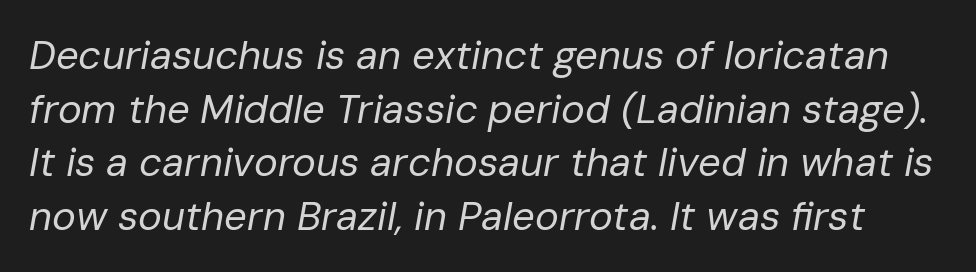
Q: Is the text bold? A: No.
Q: Is the text italic (slanted)? A: Yes, it leans right by about 10 degrees.
Q: Is the text underlined? A: No.
Q: Is the spacing between letters normal or unusually wide? A: Normal.
Q: Is the spacing between lines tight, normal or loose? A: Normal.
Q: Width (condensed, normal, or wide)? A: Normal.
Q: Stroke contrast? A: Low.
Q: x-height? A: Medium.
Q: Monospaced? A: No.
